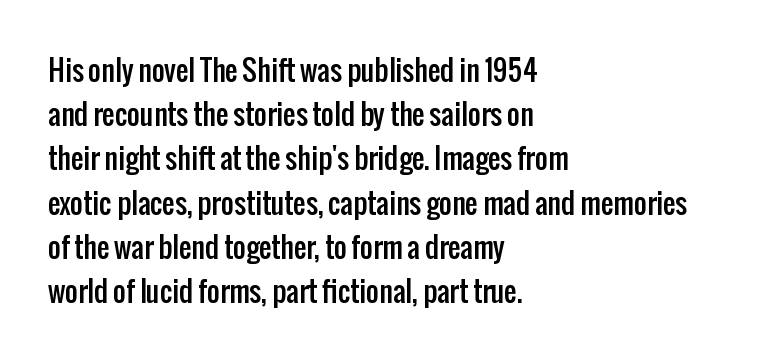
You could not count columns in this text — the font is proportionally spaced. This sample uses an upright cut, with every glyph sitting square on the baseline. Descenders hang freely into open space. The rendering shows plain stroke endings on the letterforms — a sans-serif design.
